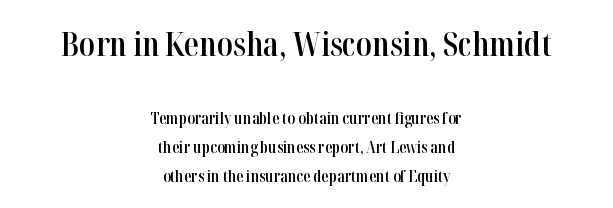
These lines are composed in type with serifs. When letters stand straight like this, we call the style roman or upright. The compositor balanced each line on the midline. The tracking reads as untouched default to a designer's eye.
